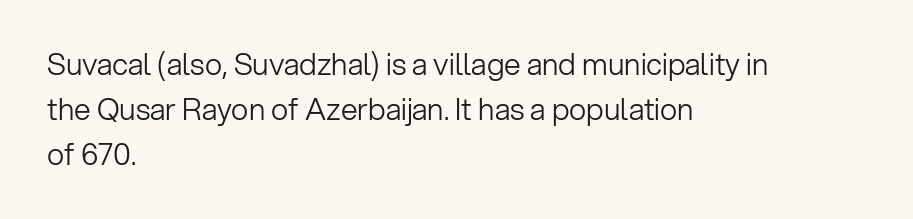
The image shows 30 px light sans-serif type, upright; set left-aligned, normal line spacing (1.5x), normal letter spacing, not underlined; low stroke contrast and a medium x-height.
